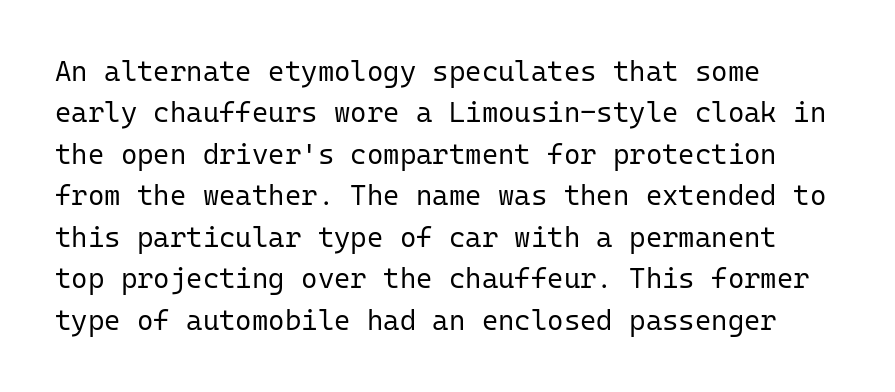
Q: Is the text bold? A: No.
Q: Is the text italic (slanted)? A: No, it is upright.
Q: Is the typeface a serif or a sans-serif typeface? A: Sans-serif.
Q: Is the text underlined? A: No.
Q: How is the paragraph aligned? A: Left-aligned.
Q: Is the spacing between letters normal or unusually wide? A: Normal.
Q: Is the spacing between lines tight, normal or loose? A: Normal.
Q: Width (condensed, normal, or wide)? A: Normal.
Q: Stroke contrast? A: Low.
Q: x-height? A: Medium.
Q: Monospaced? A: Yes.
